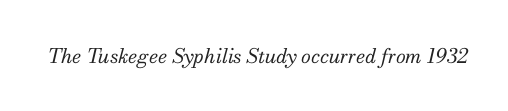
Decoration check: the copy has no underline. Slant detected: the letters are inclined. The horizontal fit of the characters is conventional and even. The letters look calm and open, with moderate or lighter stems.
